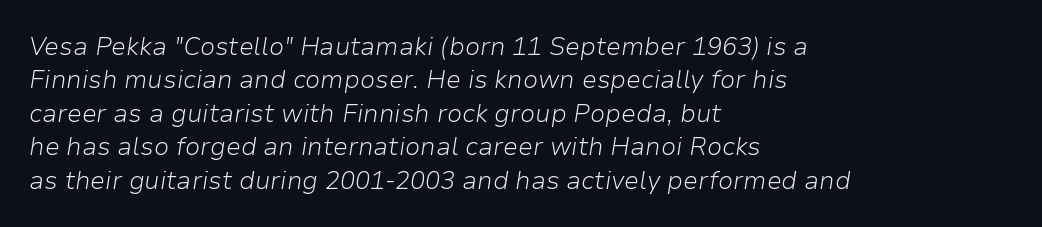
The image shows 25 px text type, italic (leaning right); set left-aligned, normal line spacing (1.34x), normal letter spacing, not underlined.
